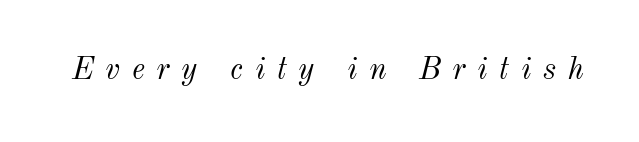
{"italic": "yes", "lean": "right", "slant_degrees": 12, "bold": "no", "weight": "light", "width": "normal", "stroke_contrast": "medium", "x_height": "small", "monospaced": "no", "underline": "no", "letter_spacing": "wide", "letter_spacing_em": 0.38, "glyph_px": 31}
